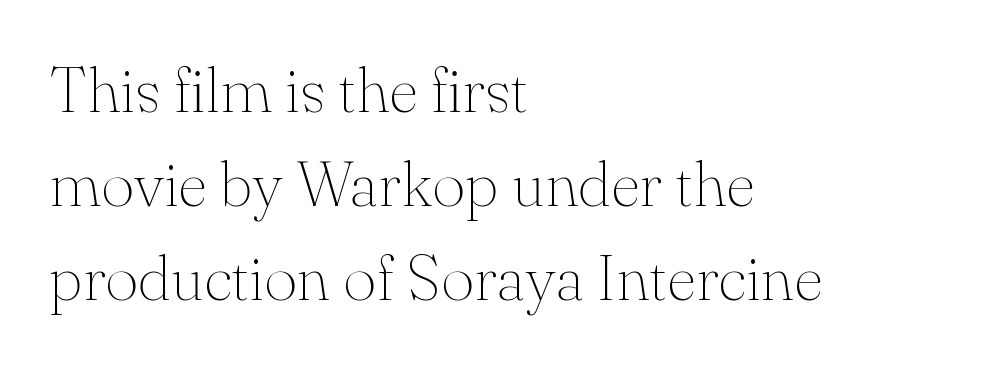
Q: Is the text bold? A: No.
Q: Is the text italic (slanted)? A: No, it is upright.
Q: Is the typeface a serif or a sans-serif typeface? A: Serif.
Q: Is the text underlined? A: No.
Q: How is the paragraph aligned? A: Left-aligned.
Q: Is the spacing between letters normal or unusually wide? A: Normal.
Q: Is the spacing between lines tight, normal or loose? A: Normal.
Q: Width (condensed, normal, or wide)? A: Normal.
Q: Stroke contrast? A: Medium.
Q: x-height? A: Small.
Q: Monospaced? A: No.
